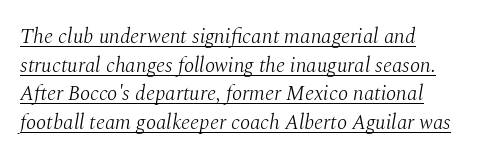
Tall strokes in this sample are angled rather than plumb. Vertical stems look standard width or narrower in stroke. Teacher's note: observe the even left margin — that is flush-left alignment. Honestly, the letter spacing is just normal — you wouldn't notice it. A baseline rule has been typeset under these characters.
